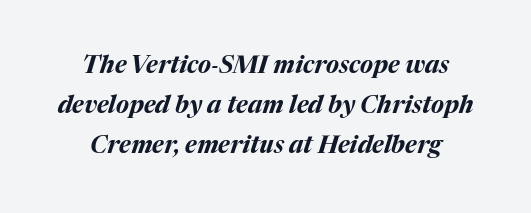
The image shows 24 px bold type, italic (leaning right); set normal line spacing (1.66x), normal letter spacing, not underlined.
